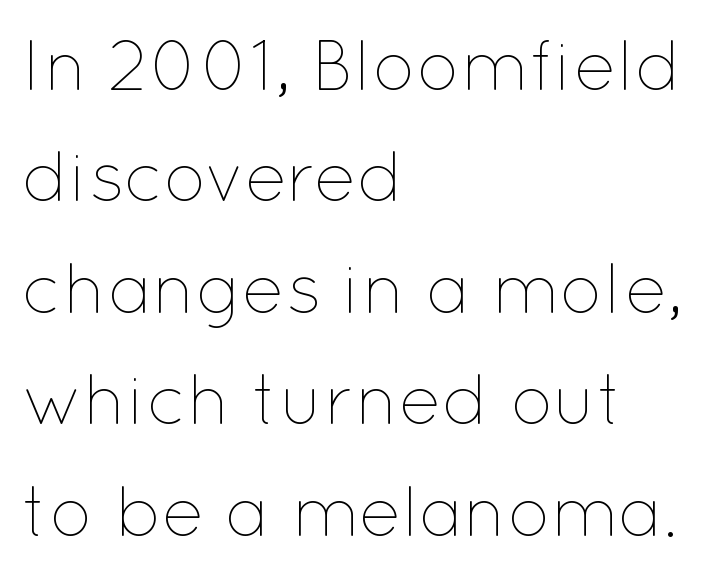
Q: Is the text bold? A: No.
Q: Is the text italic (slanted)? A: No, it is upright.
Q: Is the text underlined? A: No.
Q: How is the paragraph aligned? A: Left-aligned.
Q: Is the spacing between letters normal or unusually wide? A: Normal.
Q: Is the spacing between lines tight, normal or loose? A: Normal.
Q: Width (condensed, normal, or wide)? A: Normal.
Q: Stroke contrast? A: Low.
Q: x-height? A: Medium.
Q: Monospaced? A: No.
